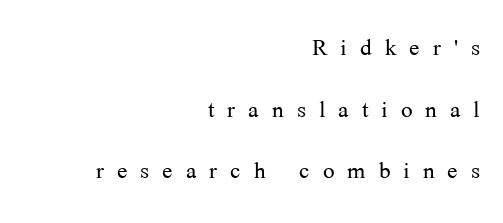
Q: Is the text bold? A: No.
Q: Is the text italic (slanted)? A: No, it is upright.
Q: Is the typeface a serif or a sans-serif typeface? A: Serif.
Q: Is the text underlined? A: No.
Q: How is the paragraph aligned? A: Right-aligned.
Q: Is the spacing between letters normal or unusually wide? A: Unusually wide.
Q: Is the spacing between lines tight, normal or loose? A: Loose.
Q: Width (condensed, normal, or wide)? A: Normal.
Q: Stroke contrast? A: Medium.
Q: x-height? A: Medium.
Q: Monospaced? A: No.
